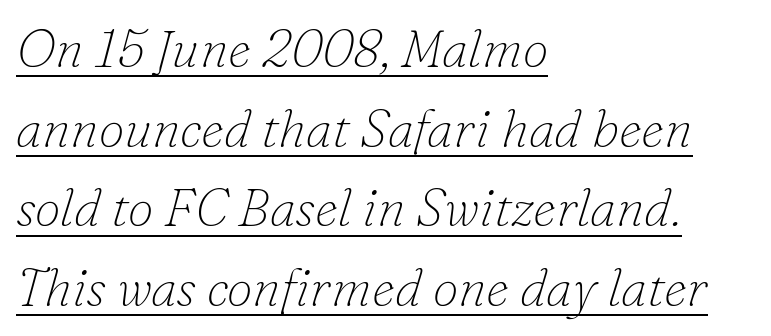
{"serif": "yes", "italic": "yes", "lean": "right", "slant_degrees": 16, "bold": "no", "weight": "thin", "width": "normal", "stroke_contrast": "low", "x_height": "small", "monospaced": "no", "underline": "yes", "align": "left", "line_spacing": "normal", "line_spacing_ratio": 1.53, "letter_spacing": "normal", "letter_spacing_em": 0.0, "glyph_px": 52}
